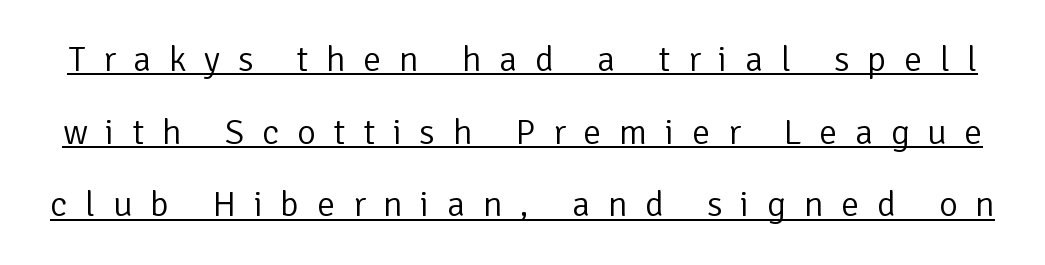
Q: Is the text bold? A: No.
Q: Is the text italic (slanted)? A: No, it is upright.
Q: Is the typeface a serif or a sans-serif typeface? A: Sans-serif.
Q: Is the text underlined? A: Yes.
Q: Is the spacing between letters normal or unusually wide? A: Unusually wide.
Q: Is the spacing between lines tight, normal or loose? A: Loose.
Q: Width (condensed, normal, or wide)? A: Normal.
Q: Stroke contrast? A: Low.
Q: x-height? A: Medium.
Q: Monospaced? A: No.
